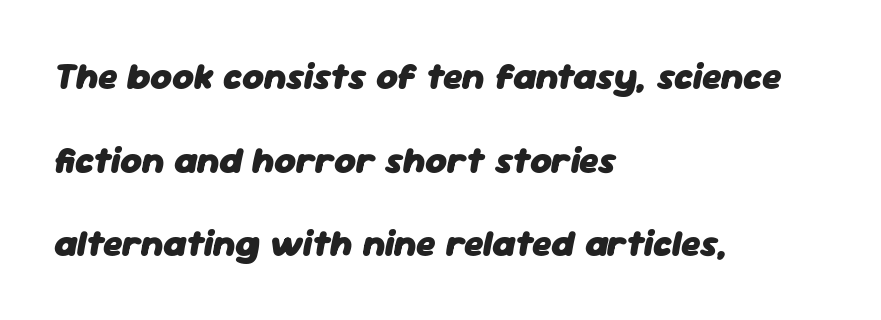
Regarding leading, the lines here are spaced well apart. Style check: oblique. There is no visible air inserted between adjacent glyphs. The rendering uses a bold face; every stroke is thick and dark. Think of a printed novel: that variable character pitch is what you see here. The string is rendered with underlining switched off.
